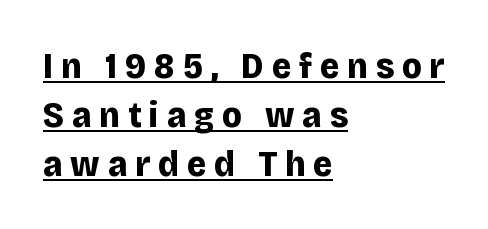
Q: Is the text bold? A: Yes.
Q: Is the text italic (slanted)? A: No, it is upright.
Q: Is the typeface a serif or a sans-serif typeface? A: Sans-serif.
Q: Is the text underlined? A: Yes.
Q: How is the paragraph aligned? A: Left-aligned.
Q: Is the spacing between letters normal or unusually wide? A: Unusually wide.
Q: Is the spacing between lines tight, normal or loose? A: Normal.
Q: Width (condensed, normal, or wide)? A: Normal.
Q: Stroke contrast? A: Low.
Q: x-height? A: Large.
Q: Monospaced? A: No.
